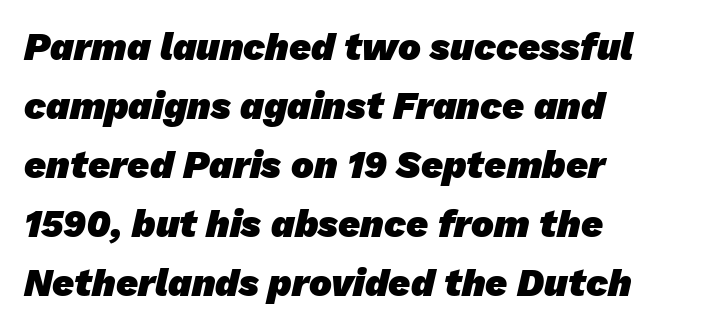
A bare baseline throughout the passage. The letters sit at their default tracking, neither squeezed nor spread. In terms of letterform style, serifs are entirely absent. You could not count columns in this text — the font is proportionally spaced. Plenty of ink on the page — the face is bold. Is the block centered? No — it sits flush against the left margin.
